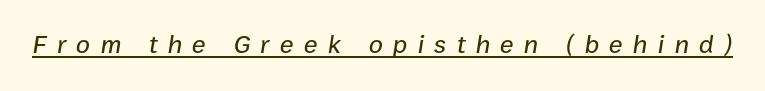
Q: Is the text italic (slanted)? A: Yes, it leans right by about 9 degrees.
Q: Is the text underlined? A: Yes.
Q: Is the spacing between letters normal or unusually wide? A: Unusually wide.
